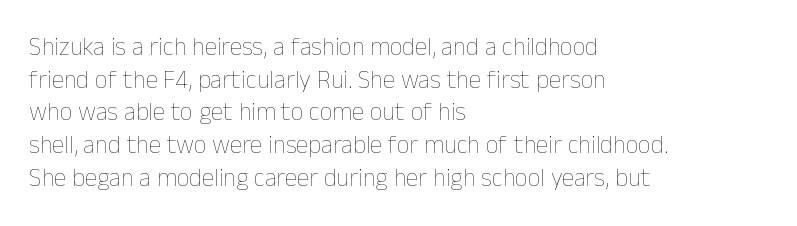
{"italic": "no", "bold": "no", "underline": "no", "align": "left", "line_spacing": "normal", "line_spacing_ratio": 1.31, "letter_spacing": "normal", "letter_spacing_em": 0.0, "glyph_px": 25}
